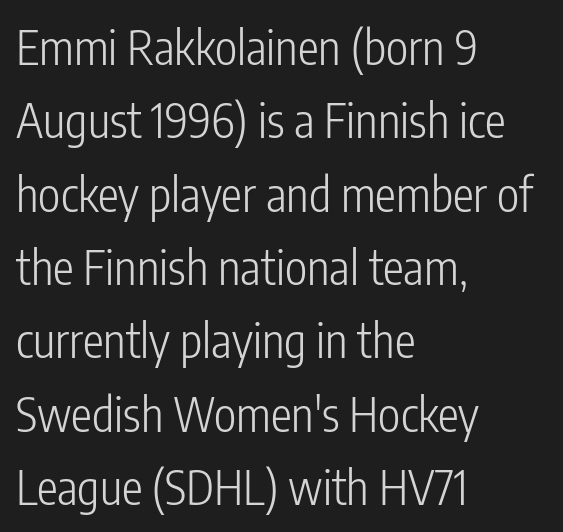
Q: Is the text bold? A: No.
Q: Is the text italic (slanted)? A: No, it is upright.
Q: Is the typeface a serif or a sans-serif typeface? A: Sans-serif.
Q: Is the text underlined? A: No.
Q: How is the paragraph aligned? A: Left-aligned.
Q: Is the spacing between letters normal or unusually wide? A: Normal.
Q: Is the spacing between lines tight, normal or loose? A: Normal.
Q: Width (condensed, normal, or wide)? A: Condensed.
Q: Stroke contrast? A: Low.
Q: x-height? A: Medium.
Q: Monospaced? A: No.
